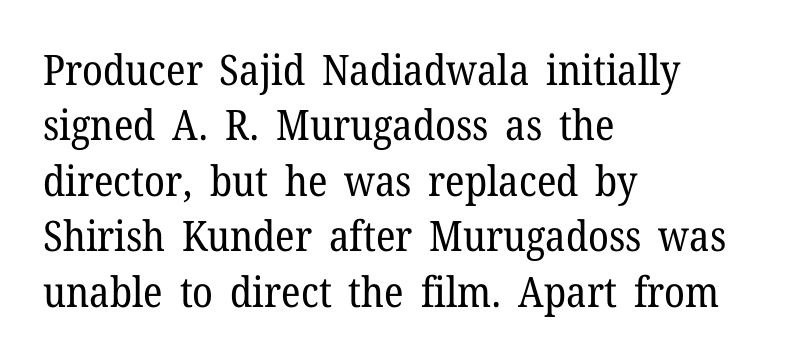
{"serif": "yes", "italic": "no", "bold": "no", "weight": "regular", "width": "normal", "stroke_contrast": "low", "x_height": "medium", "monospaced": "no", "underline": "no", "align": "left", "line_spacing": "normal", "line_spacing_ratio": 1.32, "letter_spacing": "normal", "letter_spacing_em": 0.0, "glyph_px": 42}
